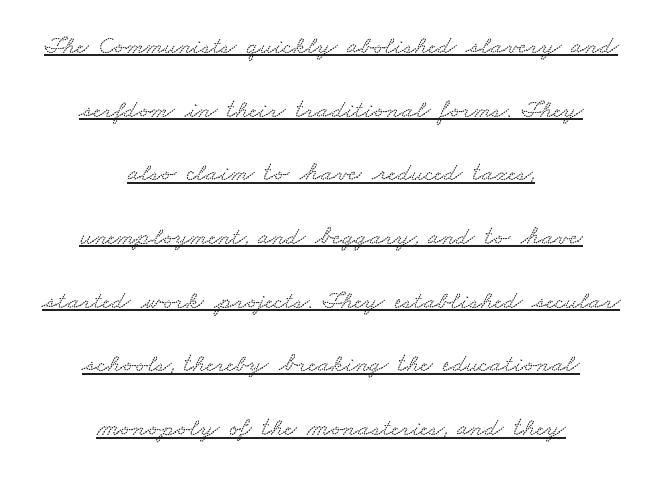
Horizontally, the lines are justified to the midpoint only. The typesetter has applied underlining to the passage shown. There is no visible air inserted between adjacent glyphs. Whoever set this chose breathing room over compactness in the vertical rhythm.
